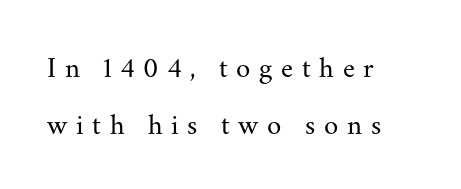
{"serif": "yes", "italic": "no", "bold": "no", "weight": "regular", "width": "normal", "stroke_contrast": "medium", "x_height": "small", "monospaced": "no", "underline": "no", "align": "left", "line_spacing": "loose", "line_spacing_ratio": 1.95, "letter_spacing": "wide", "letter_spacing_em": 0.3, "glyph_px": 29}
